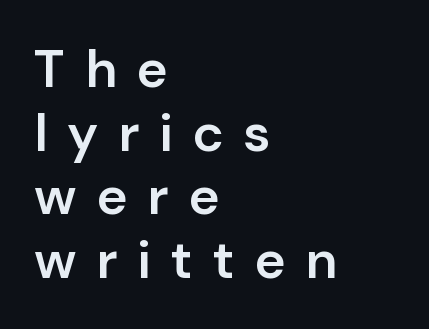
The image shows 53 px semibold sans-serif type, upright; set left-aligned, line spacing 1.2x, unusually wide letter spacing (+0.37 em), not underlined; low stroke contrast and a medium x-height.
